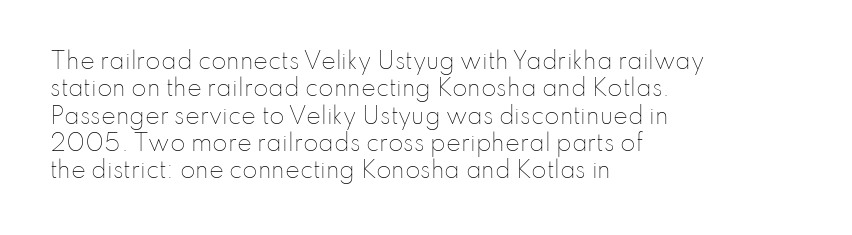
Q: Is the text bold? A: No.
Q: Is the text italic (slanted)? A: No, it is upright.
Q: Is the text underlined? A: No.
Q: How is the paragraph aligned? A: Left-aligned.
Q: Is the spacing between letters normal or unusually wide? A: Normal.
